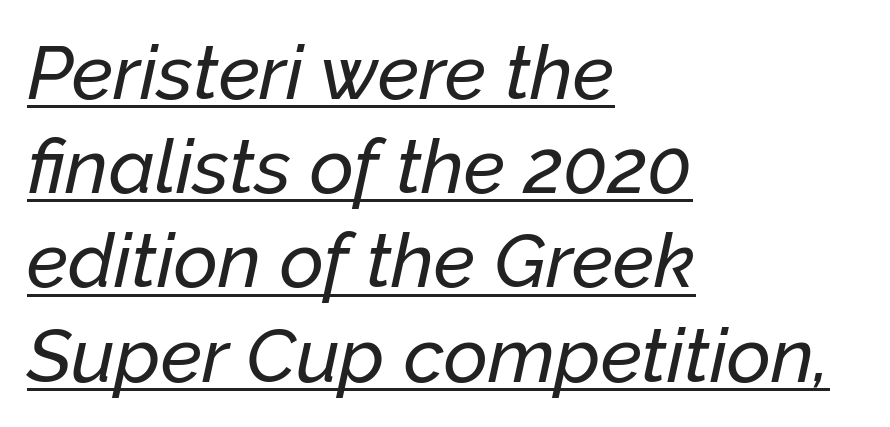
Spacing verdict: proportional, widths tailored to each character. Tall strokes in this sample are angled rather than plumb. The rendered words wear a rule along their underside. The text block is weighted toward the left margin, trailing off unevenly rightward. The letterforms sit shoulder to shoulder at normal distance.
